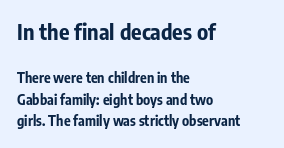
The image shows 22 px bold type, upright; set left-aligned, normal line spacing (1.53x), normal letter spacing, not underlined; the first (top) block is 1.57x larger.
